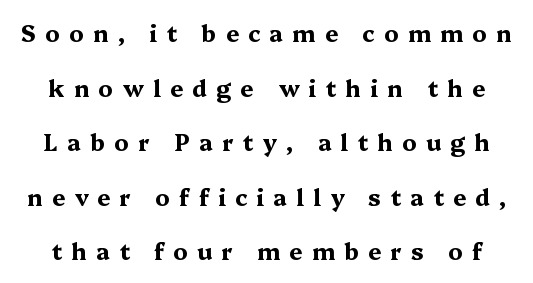
Q: Is the text bold? A: Yes.
Q: Is the text italic (slanted)? A: No, it is upright.
Q: Is the text underlined? A: No.
Q: Is the spacing between letters normal or unusually wide? A: Unusually wide.
Q: Is the spacing between lines tight, normal or loose? A: Loose.
